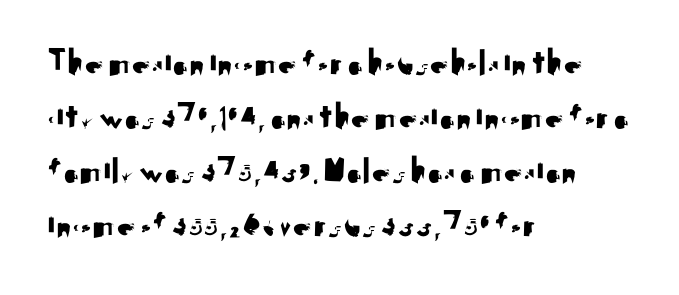
Q: Is the text italic (slanted)? A: No, it is upright.
Q: Is the typeface a serif or a sans-serif typeface? A: Sans-serif.
Q: Is the text underlined? A: No.
Q: How is the paragraph aligned? A: Left-aligned.
Q: Is the spacing between letters normal or unusually wide? A: Normal.
Q: Is the spacing between lines tight, normal or loose? A: Normal.
Q: Width (condensed, normal, or wide)? A: Normal.
Q: Stroke contrast? A: Medium.
Q: x-height? A: Small.
Q: Monospaced? A: No.
